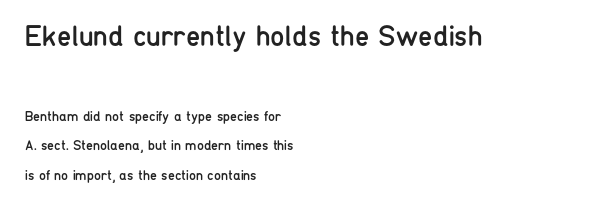
The image shows 29 px regular-weight, condensed sans-serif type, upright; set left-aligned, loose line spacing (2.12x), normal letter spacing, not underlined; the first (top) block is 2.07x larger; low stroke contrast and a medium x-height.
